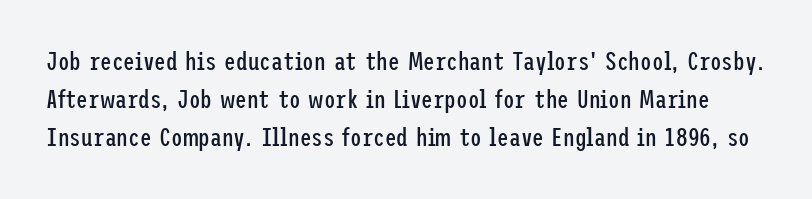
The image shows 26 px text type, upright; set normal line spacing (1.47x), normal letter spacing, not underlined.
